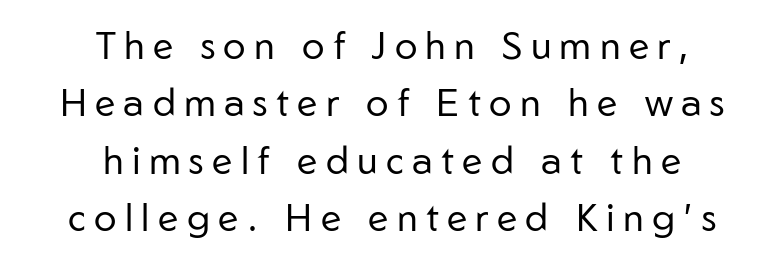
The line texture is sparse and dotted thanks to wide tracking. Horizontal bands of white between lines are of average thickness. Every character sits straight up, as roman type does. Descenders are the only things crossing below the line. The characters are drawn with everyday or finer stroke widths. Looks like regular typesetting: each glyph gets only the width it needs.
